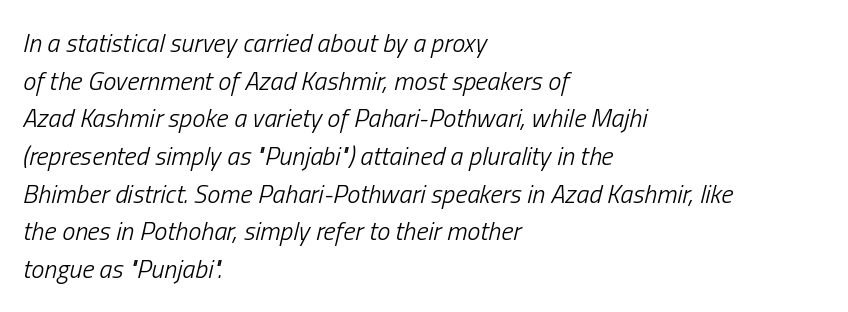
The image shows 26 px text type, italic (leaning right); set left-aligned, normal line spacing (1.45x), normal letter spacing, not underlined.
